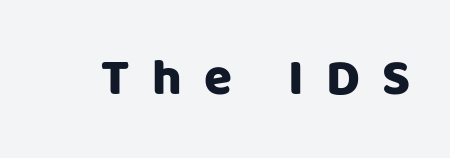
{"serif": "no", "italic": "no", "width": "normal", "stroke_contrast": "low", "x_height": "large", "monospaced": "no", "underline": "no", "letter_spacing": "wide", "letter_spacing_em": 0.44, "glyph_px": 51}
